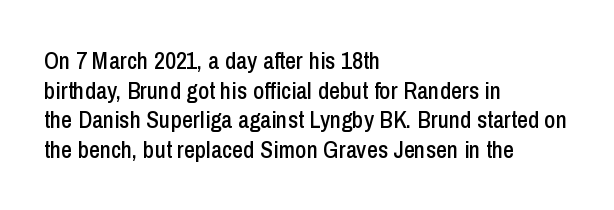
The image shows 24 px text type, upright; set left-aligned, line spacing 1.23x, normal letter spacing, not underlined.
